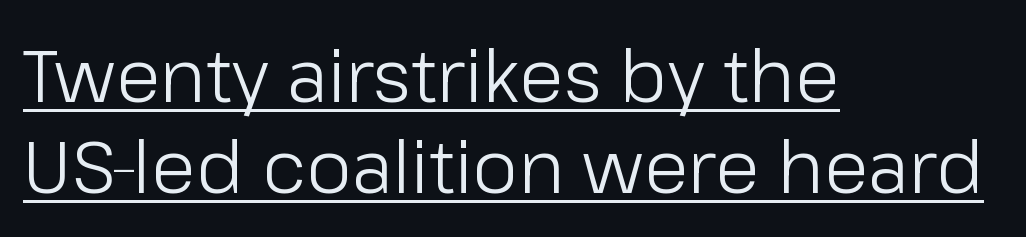
{"serif": "no", "italic": "no", "bold": "no", "weight": "light", "width": "normal", "stroke_contrast": "low", "x_height": "medium", "monospaced": "no", "underline": "yes", "align": "left", "line_spacing_ratio": 1.24, "letter_spacing": "normal", "letter_spacing_em": 0.0, "glyph_px": 73}
